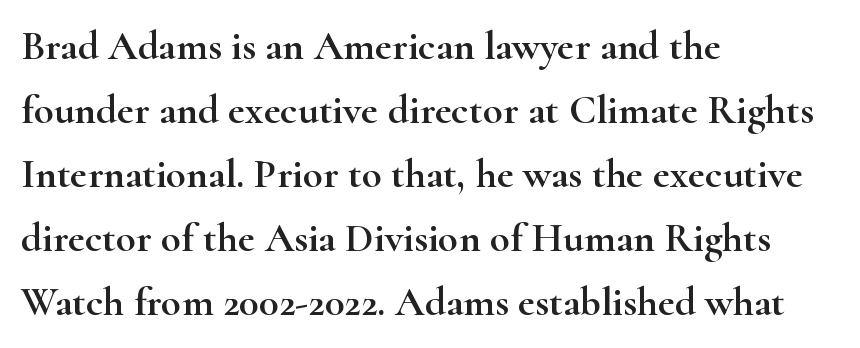
A student would call this left alignment; a typographer would say flush left, rag right. Unmarked baselines from the first word to the last. Here the designer chose a conventional face with non-uniform glyph widths. Caption: standard tracking, unaltered.
